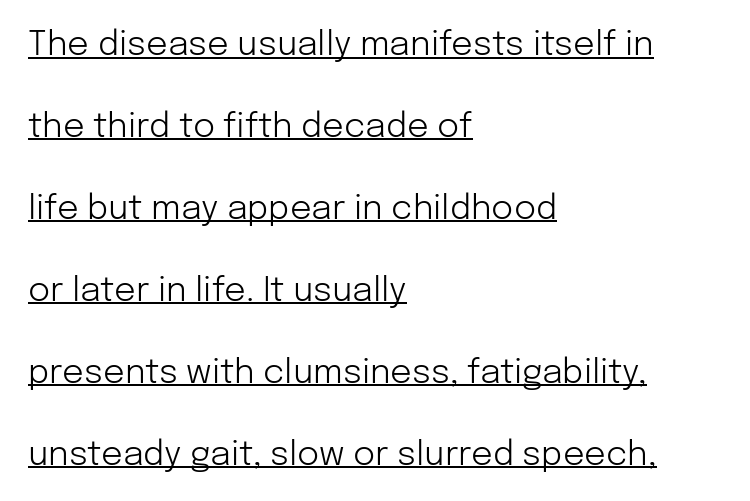
Compared with undecorated copy, this sample adds a rule below the words. What kind of face is this? One without serifs — a sans. Every stem runs plumb, perpendicular to the baseline. The face used here is proportionally spaced, like ordinary book or web type. If you measured baseline to baseline, you'd find a long distance.
